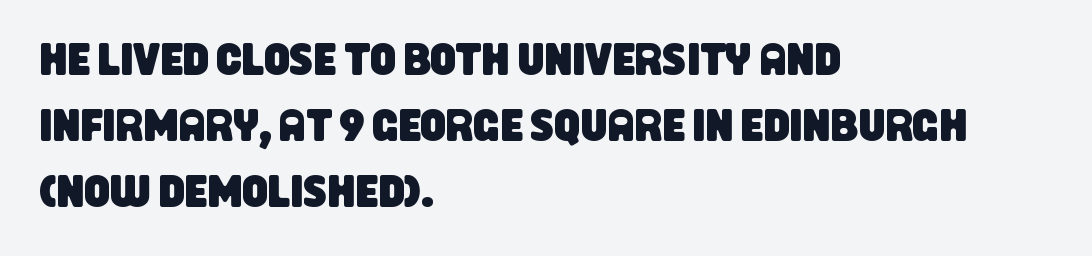
The image shows 45 px condensed sans-serif type; set left-aligned, normal line spacing (1.47x), normal letter spacing, not underlined; low stroke contrast and a large x-height.
